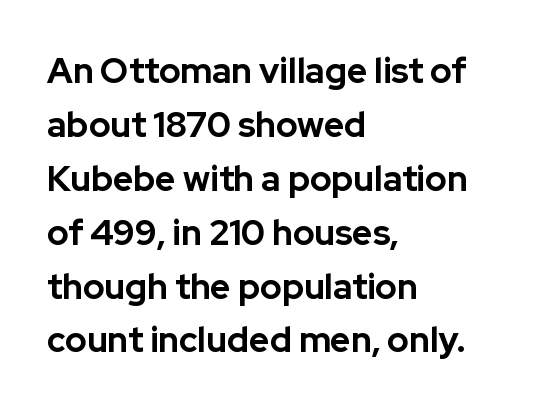
{"serif": "no", "italic": "no", "bold": "yes", "weight": "bold", "width": "normal", "stroke_contrast": "low", "x_height": "medium", "monospaced": "no", "underline": "no", "align": "left", "line_spacing": "normal", "line_spacing_ratio": 1.54, "letter_spacing": "normal", "letter_spacing_em": 0.0, "glyph_px": 35}
